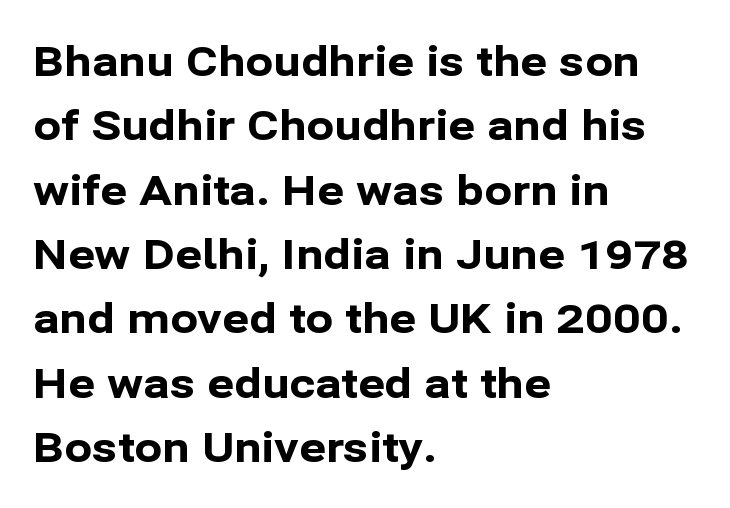
{"serif": "no", "italic": "no", "bold": "yes", "weight": "bold", "width": "normal", "stroke_contrast": "low", "x_height": "medium", "monospaced": "no", "underline": "no", "align": "left", "line_spacing": "normal", "line_spacing_ratio": 1.57, "letter_spacing": "normal", "letter_spacing_em": 0.0, "glyph_px": 41}
